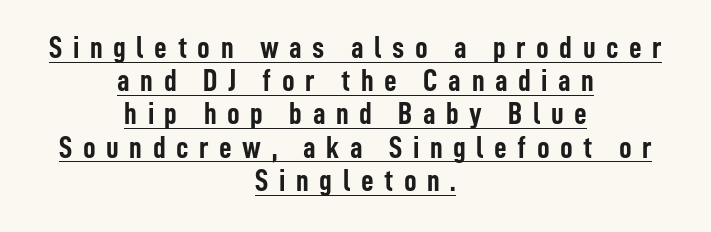
The image shows 31 px semibold, condensed sans-serif type, upright; set centered, tight line spacing (1.07x), unusually wide letter spacing (+0.34 em), underlined; low stroke contrast and a medium x-height.
